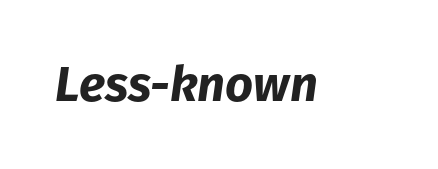
Here the designer chose a conventional face with non-uniform glyph widths. When letters slant like this, we call the style italic. Stroke thickness is high; the sample reads as a true bold. No extra tracking has been applied to these lines. The space beneath each line is pristine and unruled.
